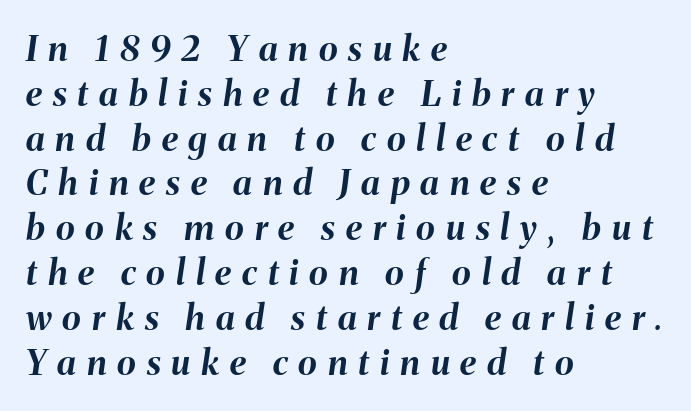
{"italic": "yes", "lean": "right", "slant_degrees": 8, "bold": "yes", "weight": "bold", "width": "normal", "stroke_contrast": "medium", "x_height": "medium", "monospaced": "no", "underline": "no", "align": "left", "line_spacing": "normal", "line_spacing_ratio": 1.28, "letter_spacing": "wide", "letter_spacing_em": 0.31, "glyph_px": 35}
